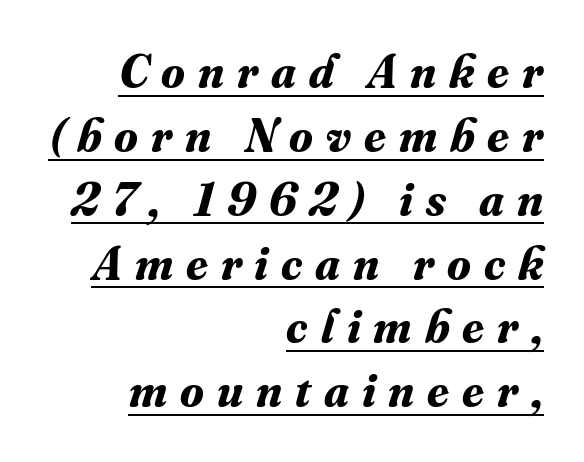
The image shows 48 px bold serif type, italic (leaning right); set right-aligned, normal line spacing (1.33x), unusually wide letter spacing (+0.27 em), underlined; medium stroke contrast and a small x-height.
